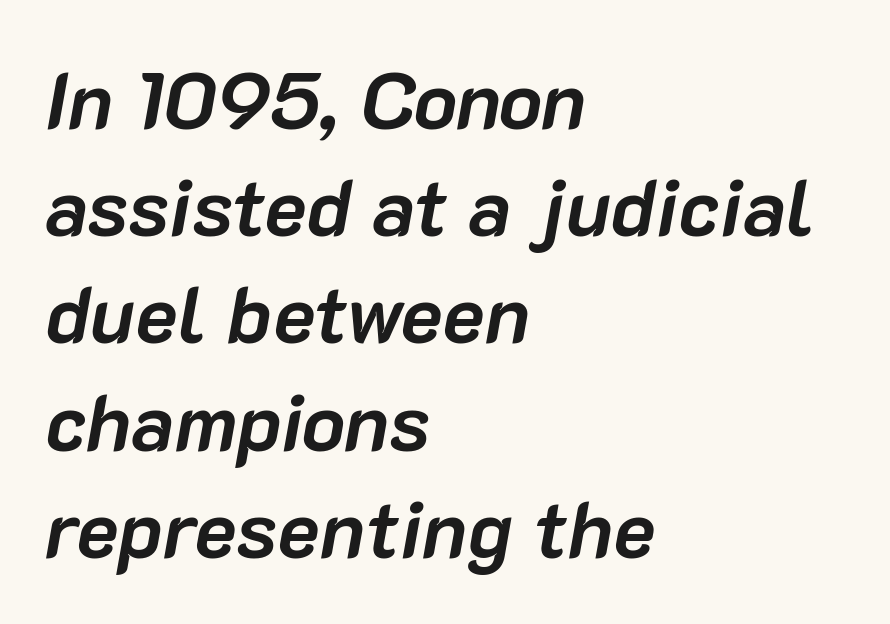
These lines are set flush left with a ragged right edge. Unmarked baselines from the first word to the last. Look at the tracking — it's just the regular setting, nothing added. How would I describe the line gaps? Plain and ordinary. Thick stems and heavy bowls — unmistakably bold.
